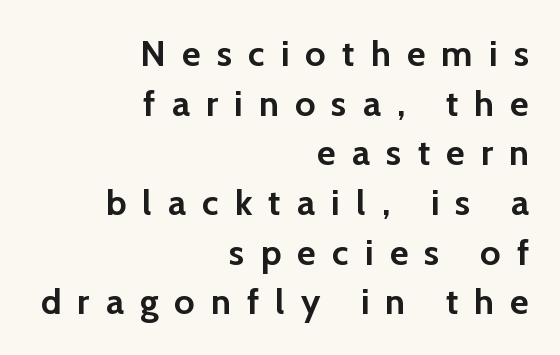
The image shows 36 px semibold sans-serif type, upright; set right-aligned, normal line spacing (1.38x), unusually wide letter spacing (+0.45 em), not underlined; low stroke contrast and a medium x-height.
